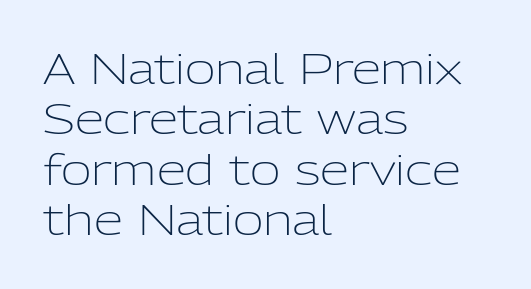
No heavy texture on the line: the type isn't bold. Spacing verdict: proportional, widths tailored to each character. Default kerning and tracking; the words read as compact shapes. Style check: upright. Stroke terminals: plain, sans-serif. Glance below the letters and you will spot only blank space.
